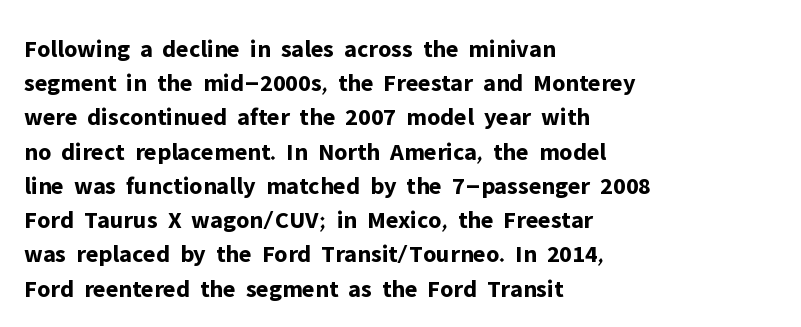
The image shows 25 px bold type, upright; set left-aligned, normal line spacing (1.37x), normal letter spacing, not underlined.
